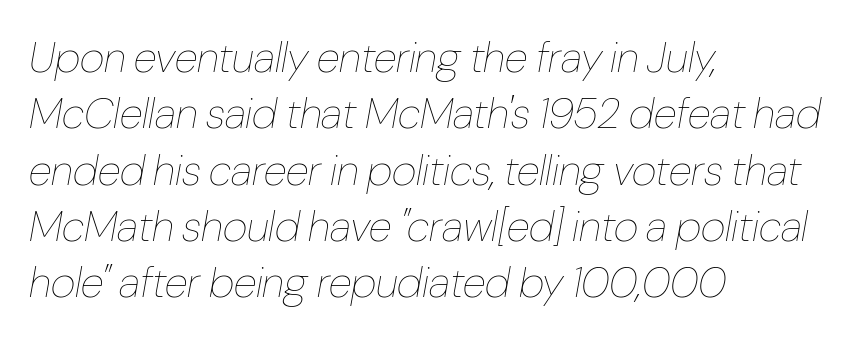
{"italic": "yes", "lean": "right", "slant_degrees": 10, "bold": "no", "weight": "thin", "width": "condensed", "stroke_contrast": "low", "x_height": "medium", "monospaced": "no", "underline": "no", "align": "left", "line_spacing": "normal", "line_spacing_ratio": 1.31, "letter_spacing": "normal", "letter_spacing_em": 0.0, "glyph_px": 43}
